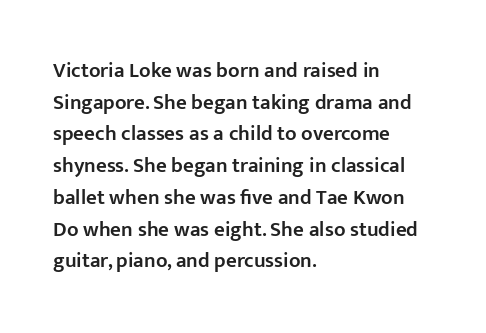
Italic? Not at all — the glyphs are vertical. A typesetter would call this zero additional tracking. The typesetting leans somewhat heavy: a semibold. The string is rendered with underlining switched off. The setting favours the left margin, as ordinary paragraphs usually do.
